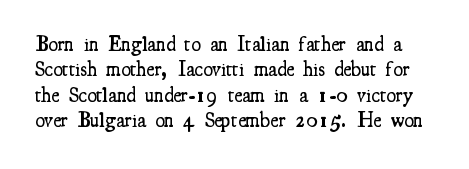
The image shows 21 px text type, upright; set line spacing 1.21x, normal letter spacing, not underlined.
